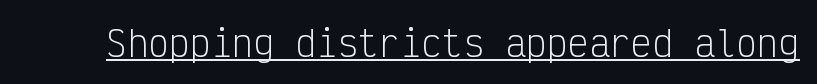
Rendered with straight, roman letterforms. Do the characters align in a grid? Yes, the font is monospaced. Ink coverage per letter is moderate at most. Is the letter spacing exaggerated? No — it looks like the ordinary default. This is underlined copy, the kind a proofreader might mark for attention. Note: no serifs on the glyphs.
